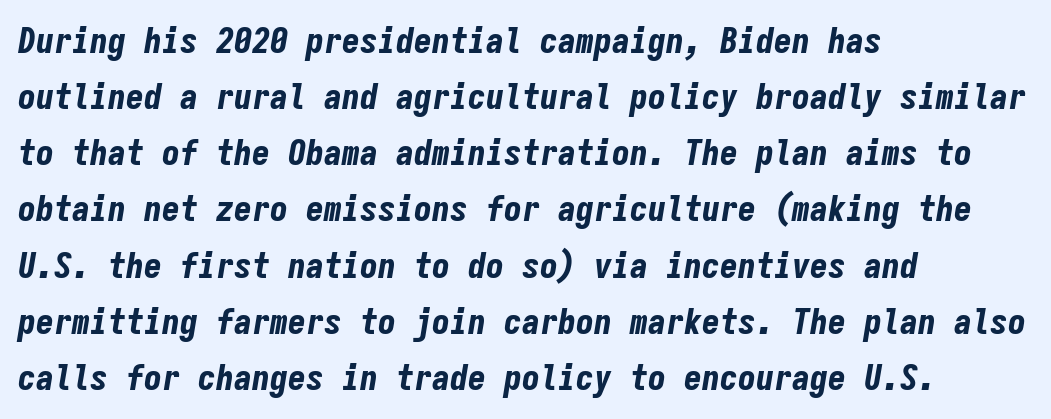
Q: Is the text bold? A: Yes.
Q: Is the text italic (slanted)? A: Yes, it leans right by about 9 degrees.
Q: Is the text underlined? A: No.
Q: How is the paragraph aligned? A: Left-aligned.
Q: Is the spacing between letters normal or unusually wide? A: Normal.
Q: Is the spacing between lines tight, normal or loose? A: Normal.
Q: Width (condensed, normal, or wide)? A: Condensed.
Q: Stroke contrast? A: Low.
Q: x-height? A: Medium.
Q: Monospaced? A: Yes.
